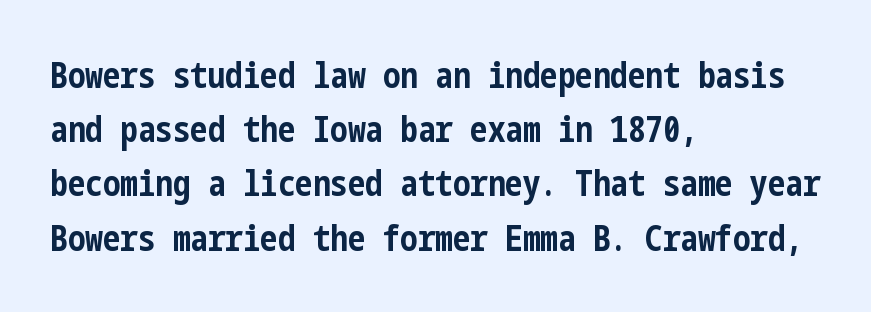
Descender tails drop into unmarked territory. Plenty of ink on the page — the face is bold. These lines keep a tight, regular rhythm from letter to letter. All the whitespace from short lines collects on the right.
